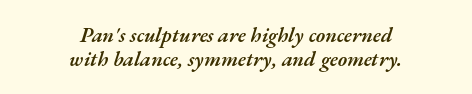
The image shows 21 px text type, italic (leaning right); set centered, line spacing 1.16x, normal letter spacing, not underlined.
